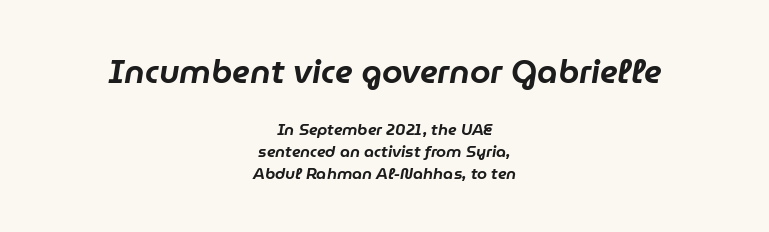
The image shows 33 px text type, italic (leaning right); set centered, normal line spacing (1.36x), normal letter spacing, not underlined; the first (top) block is 2.06x larger; low stroke contrast and a medium x-height.
